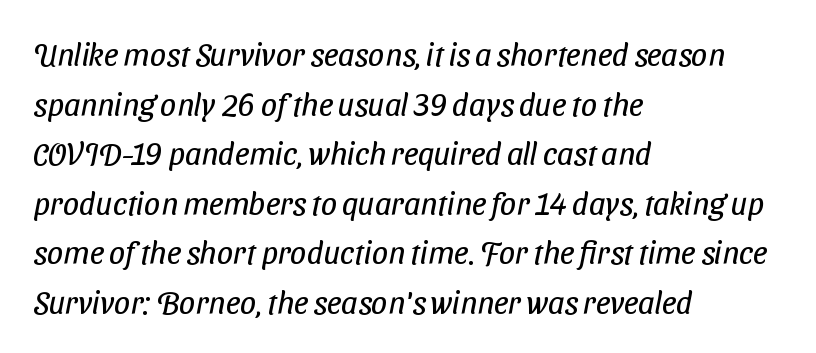
Just letters on the line, the space beneath them empty. Weight class: somewhere from thin through regular. This rendering employs a face without finishing strokes, i.e., a sans-serif. Alignment: flush left. The lines sit at an ordinary, default distance from one another. You could not count columns in this text — the font is proportionally spaced.
